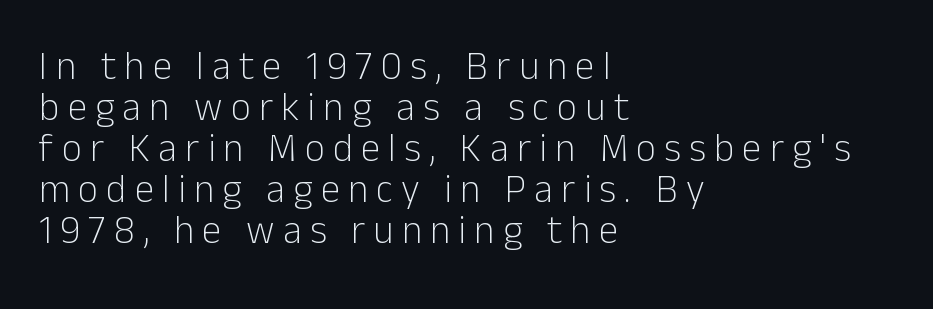
{"serif": "no", "italic": "no", "bold": "no", "weight": "light", "width": "normal", "stroke_contrast": "low", "x_height": "medium", "monospaced": "no", "underline": "no", "align": "left", "line_spacing": "tight", "line_spacing_ratio": 1.05, "letter_spacing": "wide", "letter_spacing_em": 0.21, "glyph_px": 39}
